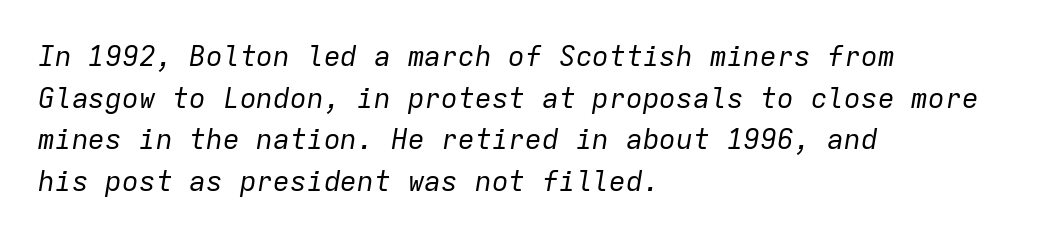
Q: Is the text bold? A: No.
Q: Is the text italic (slanted)? A: Yes, it leans right by about 9 degrees.
Q: Is the text underlined? A: No.
Q: How is the paragraph aligned? A: Left-aligned.
Q: Is the spacing between letters normal or unusually wide? A: Normal.
Q: Is the spacing between lines tight, normal or loose? A: Normal.
Q: Width (condensed, normal, or wide)? A: Normal.
Q: Stroke contrast? A: Low.
Q: x-height? A: Medium.
Q: Monospaced? A: Yes.
